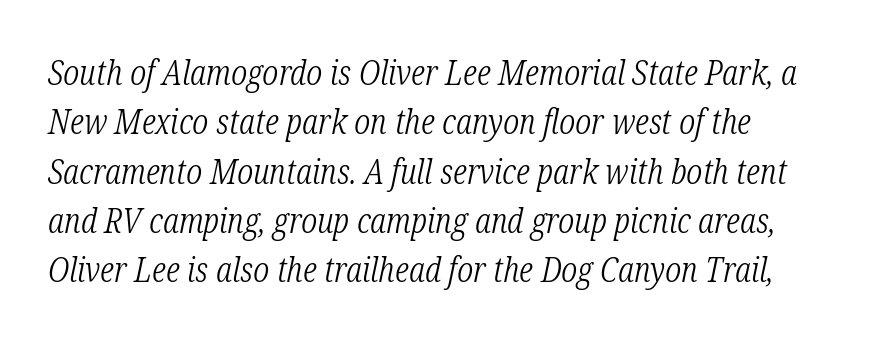
The passage shown is typeset with a serif family. Varying glyph widths throughout — classic text-font behaviour. No extra tracking has been applied to these lines. Stem width sits at or under what a default text font uses.
